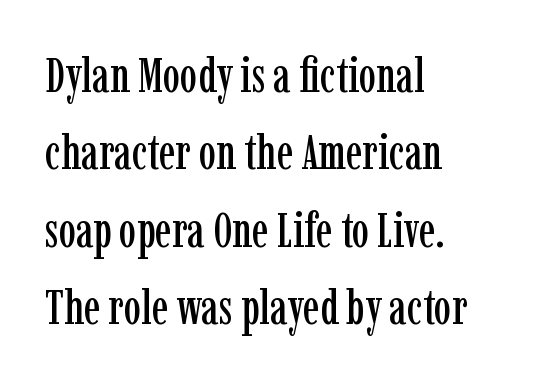
Alignment: flush left. Regarding serifs, this sample has them. Every stem runs plumb, perpendicular to the baseline. Note the varied advance widths — an 'i' is clearly narrower than an 'm'. Interline gaps are of average width in this sample.
